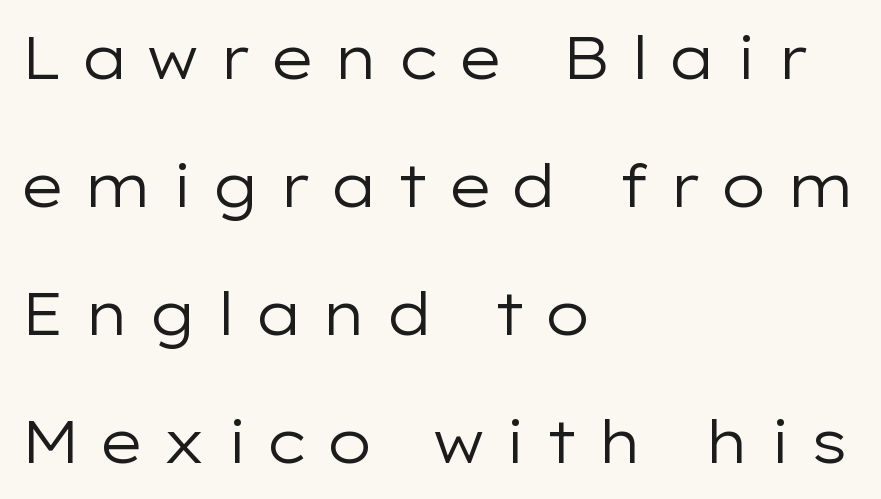
{"serif": "no", "italic": "no", "bold": "no", "weight": "regular", "width": "wide", "stroke_contrast": "low", "x_height": "medium", "monospaced": "no", "underline": "no", "align": "left", "line_spacing": "loose", "line_spacing_ratio": 2.17, "letter_spacing": "wide", "letter_spacing_em": 0.3, "glyph_px": 59}
